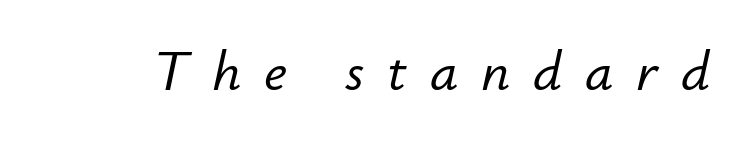
How are the letters spaced? Widely, with obvious added tracking. Honestly, there is no underline to notice here at all. This sample has the flowing, uneven cadence of proportional lettering. The specimen reads as italic at a glance.
